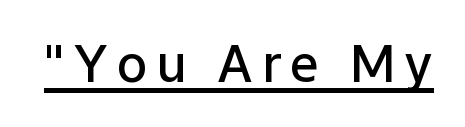
The rendering uses natural spacing where letterforms have individual widths. A continuous stroke trails under the words, as in a hyperlink. The characters look somewhat weighty, a semibold short of true bold. If you drew a line through each stem, it would be perfectly vertical.
